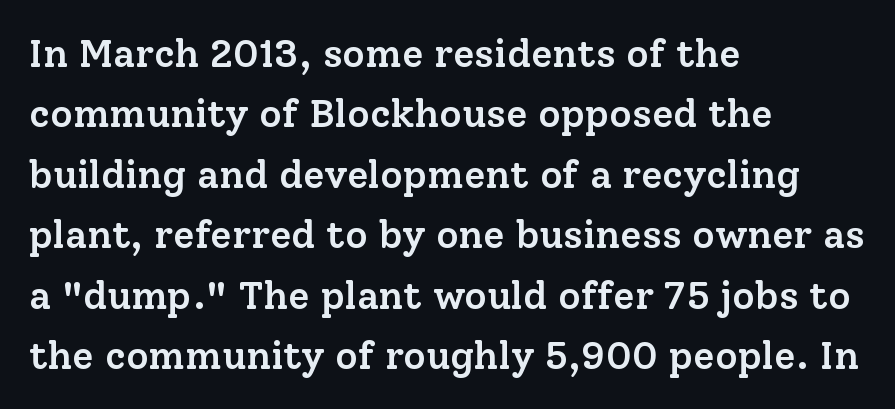
The image shows 39 px semibold serif type, upright; set left-aligned, normal line spacing (1.55x), normal letter spacing, not underlined; low stroke contrast and a medium x-height.
